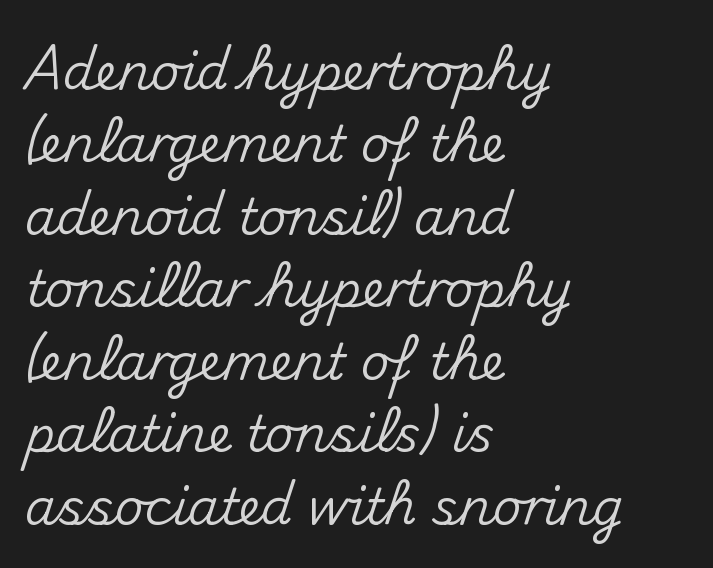
Q: Is the text italic (slanted)? A: Yes.
Q: Is the typeface a serif or a sans-serif typeface? A: Sans-serif.
Q: Is the text underlined? A: No.
Q: How is the paragraph aligned? A: Left-aligned.
Q: Is the spacing between letters normal or unusually wide? A: Normal.
Q: Is the spacing between lines tight, normal or loose? A: Normal.
Q: Width (condensed, normal, or wide)? A: Normal.
Q: Stroke contrast? A: Medium.
Q: x-height? A: Small.
Q: Monospaced? A: No.
